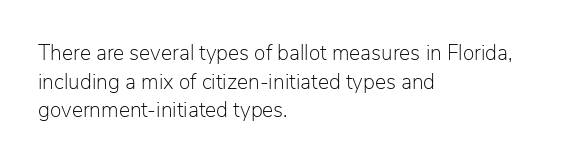
Line beginnings align vertically; line endings do not. Whoever set this chose a conventional vertical rhythm. Stroke mass is kept to a normal reading level or below. Nobody touched the tracking dial on this one.
